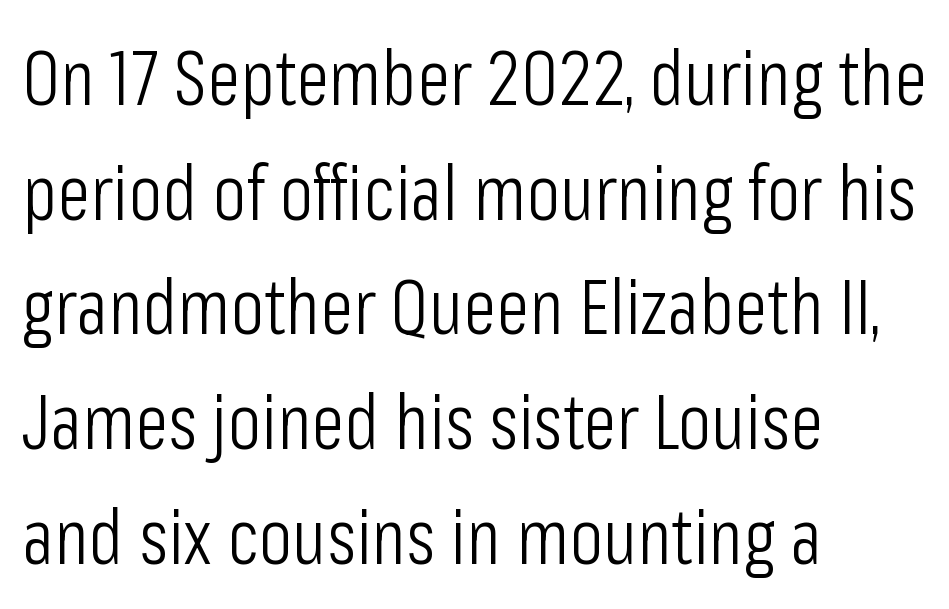
Compared with a centered layout, this one pins lines to the left instead. The glyphs in this specimen are sans serif. Every character sits straight up, as roman type does. These lines are rendered in a variable-pitch font.
